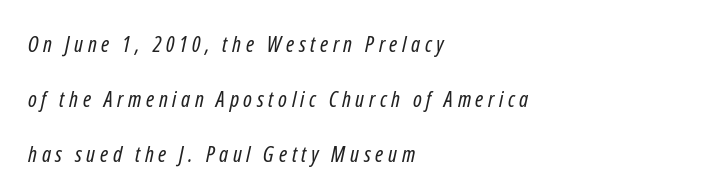
The image shows 22 px text type; set left-aligned, loose line spacing (2.49x), unusually wide letter spacing (+0.21 em), not underlined.
